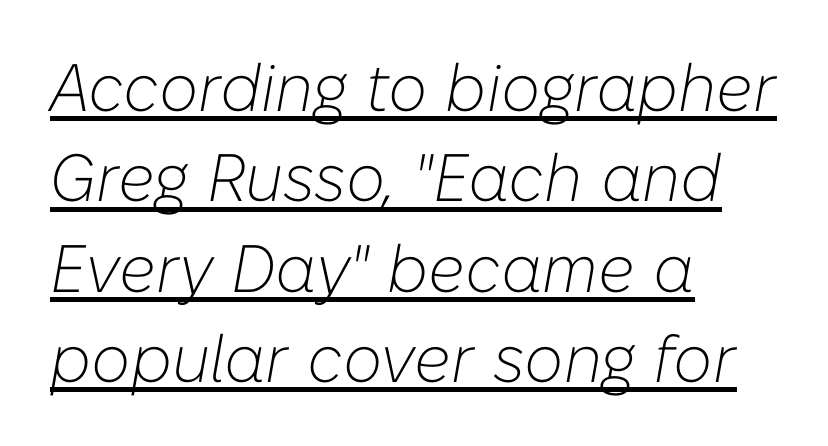
{"italic": "yes", "lean": "right", "slant_degrees": 10, "bold": "no", "weight": "light", "width": "normal", "stroke_contrast": "low", "x_height": "medium", "monospaced": "no", "underline": "yes", "align": "left", "line_spacing": "normal", "line_spacing_ratio": 1.35, "letter_spacing": "normal", "letter_spacing_em": 0.0, "glyph_px": 67}
